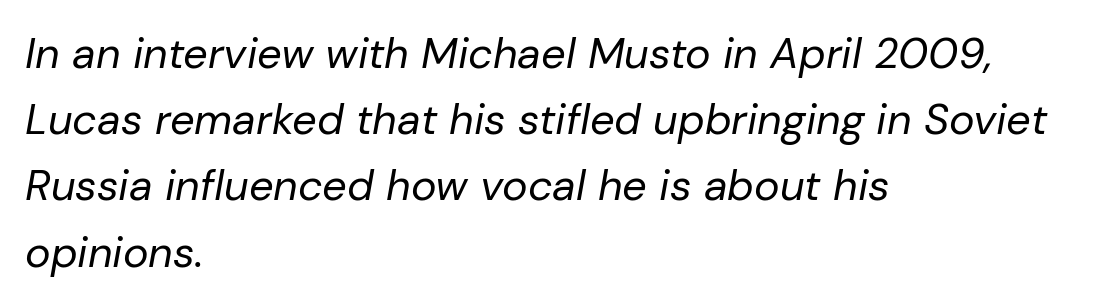
The image shows 43 px regular-weight type, italic (leaning right); set left-aligned, normal line spacing (1.54x), normal letter spacing, not underlined; low stroke contrast and a medium x-height.
